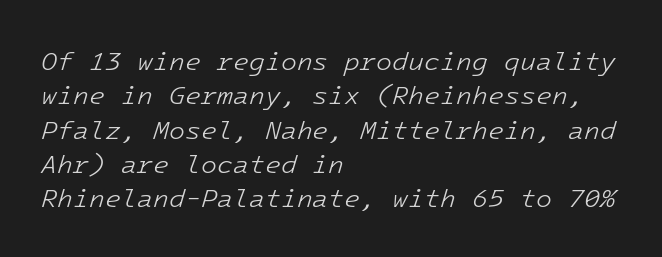
The image shows 26 px text type, italic (leaning right); set left-aligned, normal line spacing (1.32x), normal letter spacing, not underlined.
